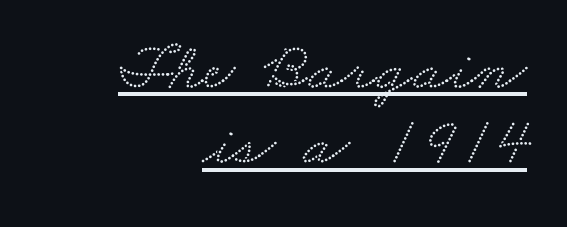
The image shows 68 px wide serif type; set right-aligned, tight line spacing (1.11x), normal letter spacing, underlined; medium stroke contrast and a small x-height.
